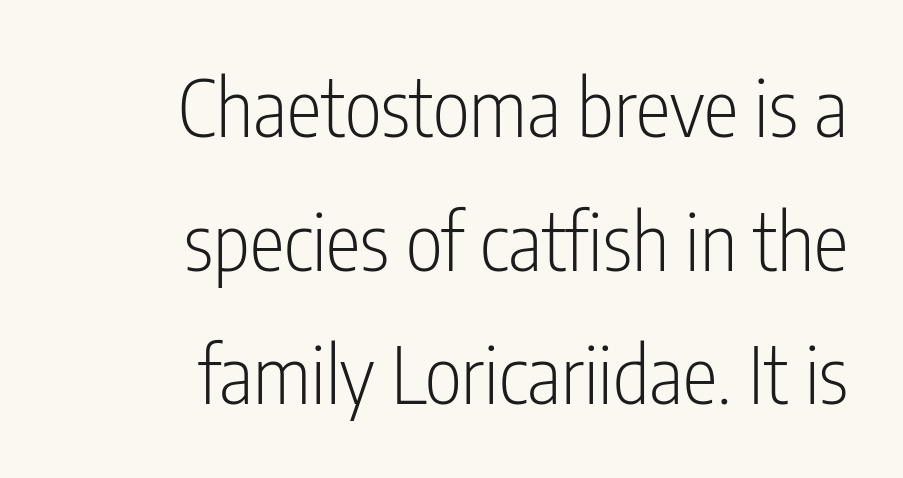
Q: Is the text bold? A: No.
Q: Is the text italic (slanted)? A: No, it is upright.
Q: Is the typeface a serif or a sans-serif typeface? A: Sans-serif.
Q: Is the text underlined? A: No.
Q: How is the paragraph aligned? A: Right-aligned.
Q: Is the spacing between letters normal or unusually wide? A: Normal.
Q: Is the spacing between lines tight, normal or loose? A: Normal.
Q: Width (condensed, normal, or wide)? A: Condensed.
Q: Stroke contrast? A: Low.
Q: x-height? A: Medium.
Q: Monospaced? A: No.
